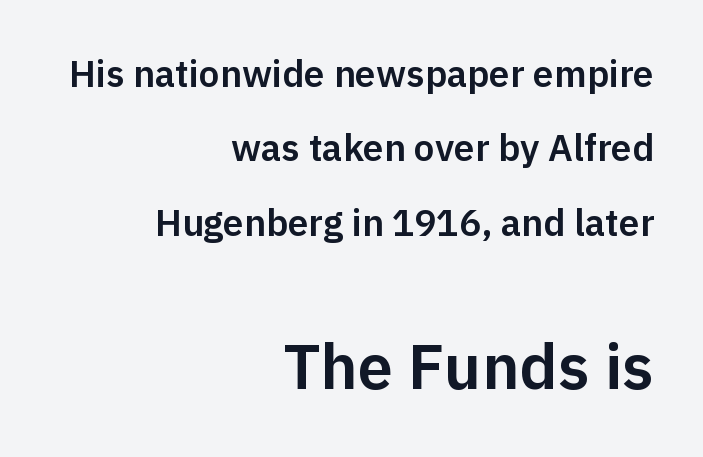
These lines are set flush right with a ragged left edge. This is the regular roman posture of the typeface. The passage shown stacks its lines with a broad gap. A bare baseline throughout the passage. Do the characters align in a grid? No, the font is proportional. These lines keep a tight, regular rhythm from letter to letter.
